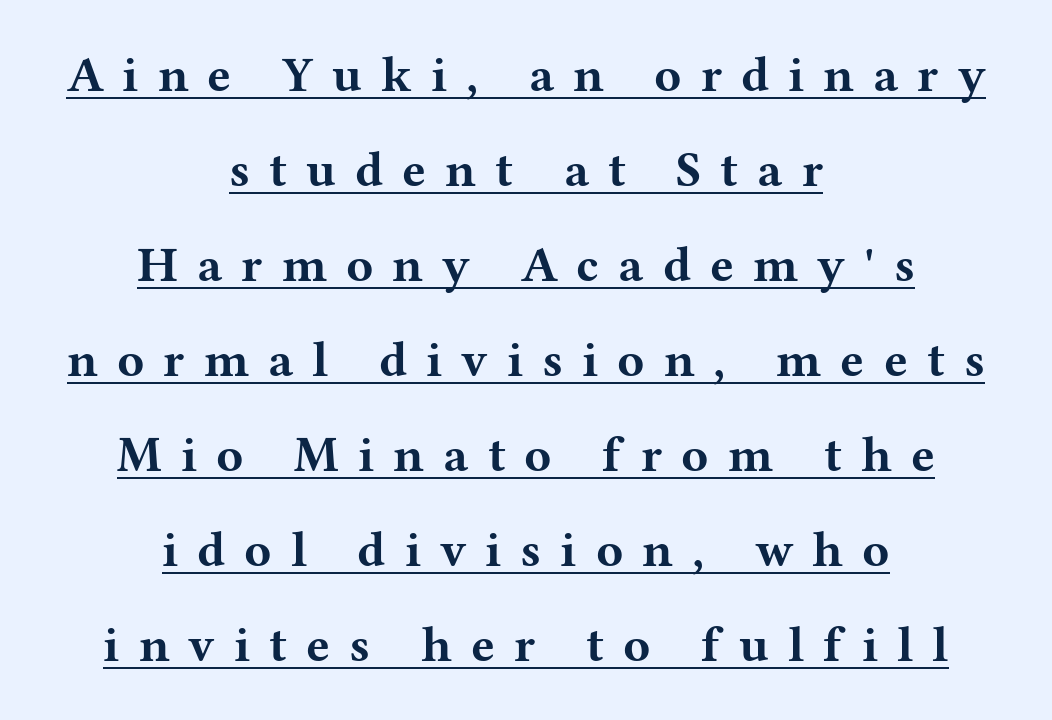
Q: Is the text bold? A: Yes.
Q: Is the text italic (slanted)? A: No, it is upright.
Q: Is the typeface a serif or a sans-serif typeface? A: Serif.
Q: Is the text underlined? A: Yes.
Q: How is the paragraph aligned? A: Centered.
Q: Is the spacing between letters normal or unusually wide? A: Unusually wide.
Q: Is the spacing between lines tight, normal or loose? A: Loose.
Q: Width (condensed, normal, or wide)? A: Wide.
Q: Stroke contrast? A: Medium.
Q: x-height? A: Medium.
Q: Monospaced? A: No.
